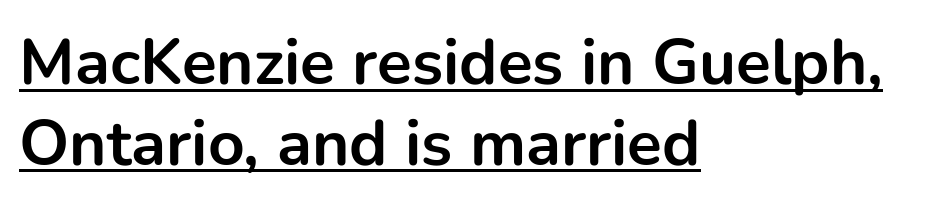
Stroke terminals: plain, sans-serif. Every stem runs plumb, perpendicular to the baseline. Underline: present. Compared with typical body copy, the letter spacing here is the same. A dark, heavy texture on the line: the type is bold. You could not count columns in this text — the font is proportionally spaced.
